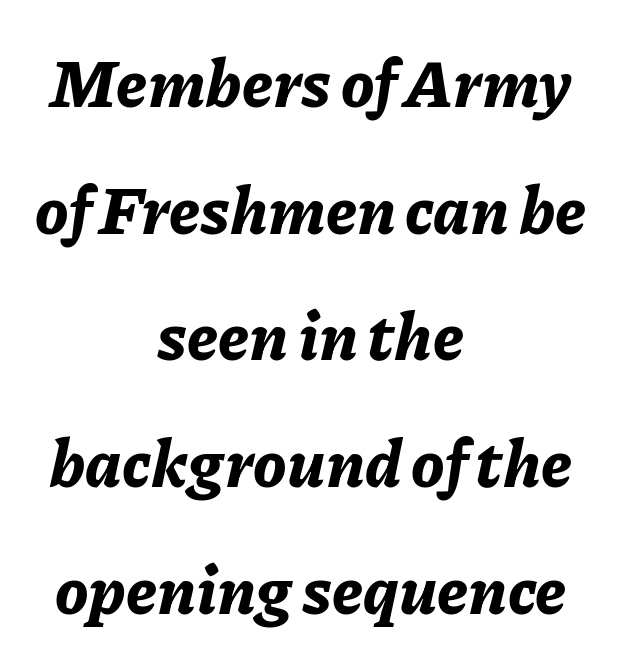
{"italic": "yes", "lean": "right", "slant_degrees": 11, "bold": "yes", "weight": "bold", "width": "normal", "stroke_contrast": "low", "x_height": "medium", "monospaced": "no", "underline": "no", "align": "center", "line_spacing": "loose", "line_spacing_ratio": 1.92, "letter_spacing": "normal", "letter_spacing_em": 0.0, "glyph_px": 66}
